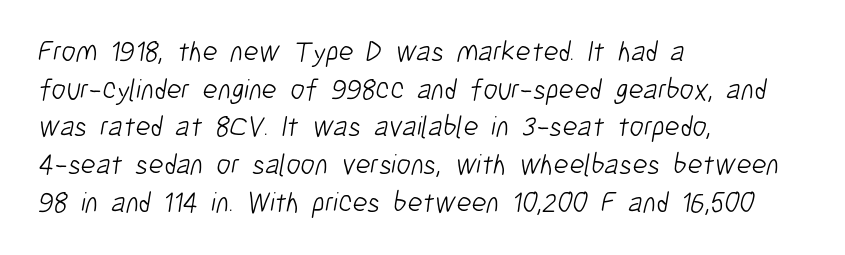
Q: Is the text bold? A: No.
Q: Is the typeface a serif or a sans-serif typeface? A: Sans-serif.
Q: Is the text underlined? A: No.
Q: How is the paragraph aligned? A: Left-aligned.
Q: Is the spacing between letters normal or unusually wide? A: Normal.
Q: Is the spacing between lines tight, normal or loose? A: Normal.
Q: Width (condensed, normal, or wide)? A: Condensed.
Q: Stroke contrast? A: Low.
Q: x-height? A: Medium.
Q: Monospaced? A: No.
